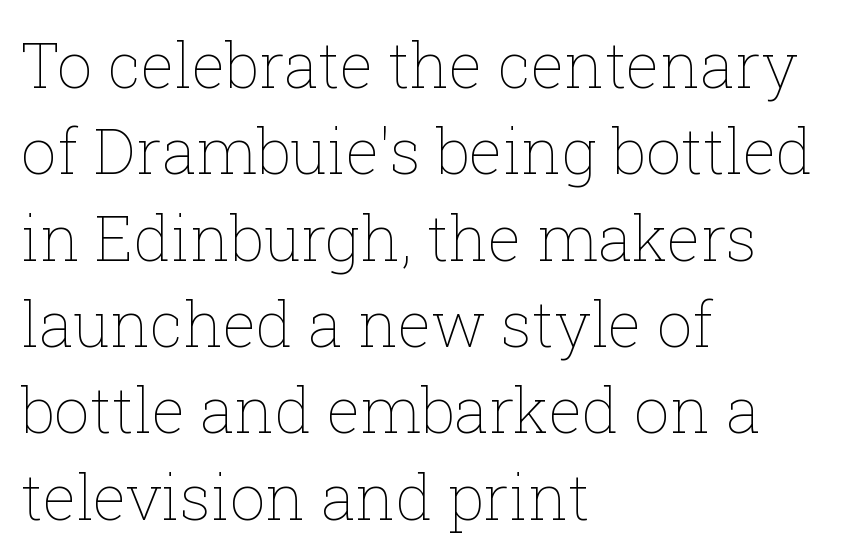
{"italic": "no", "bold": "no", "weight": "thin", "width": "normal", "stroke_contrast": "low", "x_height": "medium", "monospaced": "no", "underline": "no", "align": "left", "line_spacing": "normal", "line_spacing_ratio": 1.37, "letter_spacing": "normal", "letter_spacing_em": 0.0, "glyph_px": 63}
